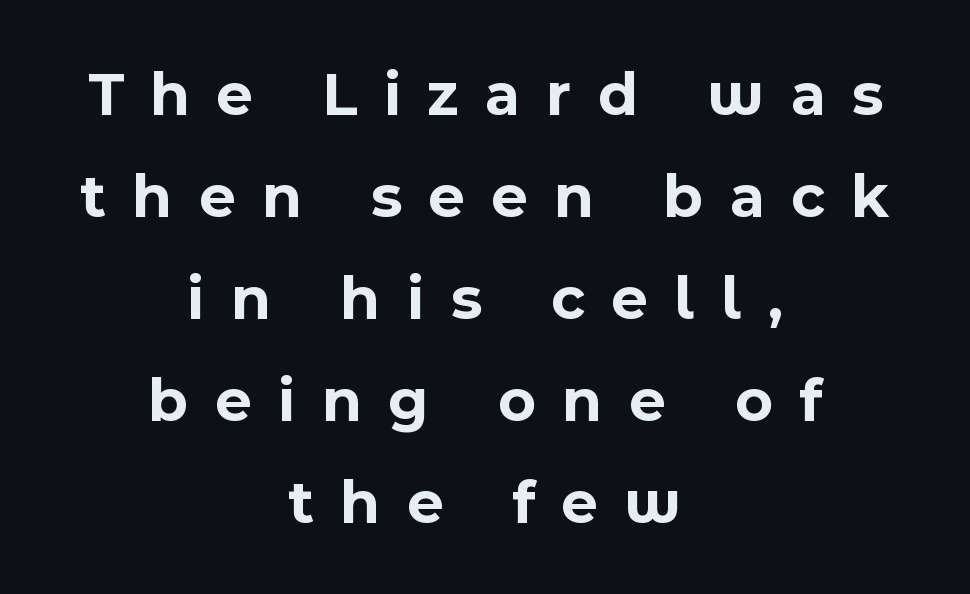
Q: Is the text bold? A: Yes.
Q: Is the text italic (slanted)? A: No, it is upright.
Q: Is the typeface a serif or a sans-serif typeface? A: Sans-serif.
Q: Is the text underlined? A: No.
Q: How is the paragraph aligned? A: Centered.
Q: Is the spacing between letters normal or unusually wide? A: Unusually wide.
Q: Is the spacing between lines tight, normal or loose? A: Normal.
Q: Width (condensed, normal, or wide)? A: Normal.
Q: x-height? A: Medium.
Q: Monospaced? A: No.
